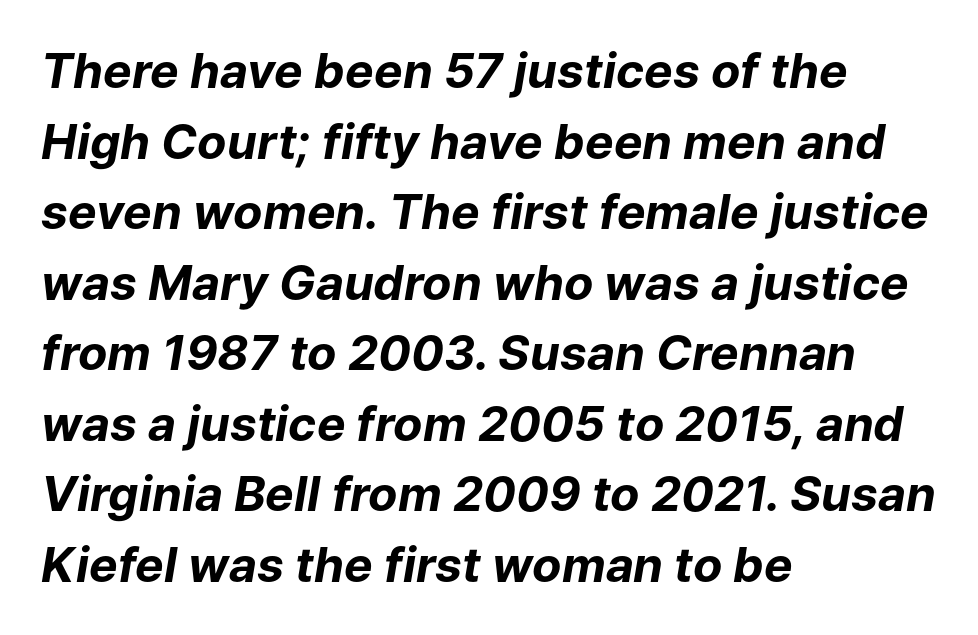
Q: Is the text bold? A: Yes.
Q: Is the text italic (slanted)? A: Yes, it leans right by about 9 degrees.
Q: Is the text underlined? A: No.
Q: How is the paragraph aligned? A: Left-aligned.
Q: Is the spacing between letters normal or unusually wide? A: Normal.
Q: Is the spacing between lines tight, normal or loose? A: Normal.
Q: Width (condensed, normal, or wide)? A: Normal.
Q: Stroke contrast? A: Low.
Q: x-height? A: Medium.
Q: Monospaced? A: No.
